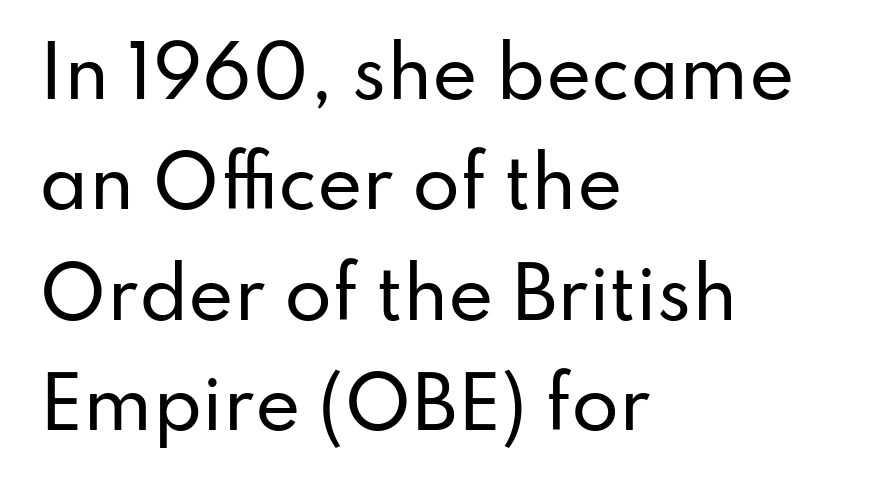
Left-aligned paragraph, ragged on the right. A clean baseline with only descenders dipping below it. Unlike italic type, these characters show no tilt at all. Grotesque or geometric, the face here clearly has no serifs. These lines are rendered in a variable-pitch font. The face used here is rendered with its standard letterfit.
